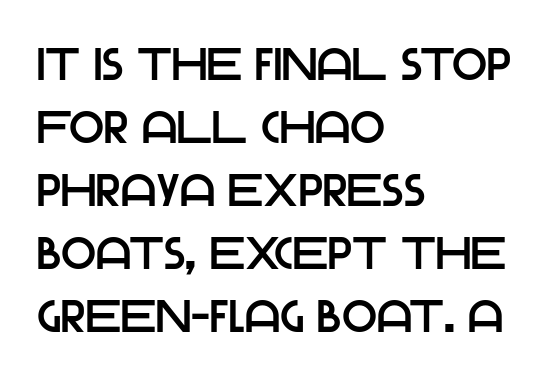
Teacher's note: observe the even left margin — that is flush-left alignment. Serif or sans? Sans — the stroke terminals are bare. The letterforms sit shoulder to shoulder at normal distance. Glance below the letters and you will spot only blank space. Normally led — the rows are evenly, conventionally spaced.
